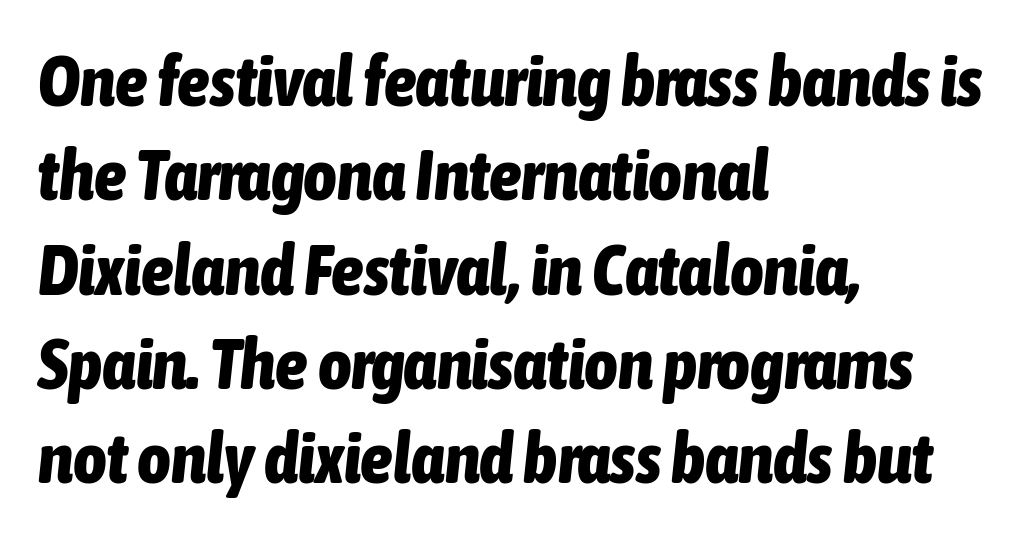
The image shows 72 px bold, condensed type, italic (leaning right); set left-aligned, normal line spacing (1.31x), normal letter spacing, not underlined; low stroke contrast and a medium x-height.
